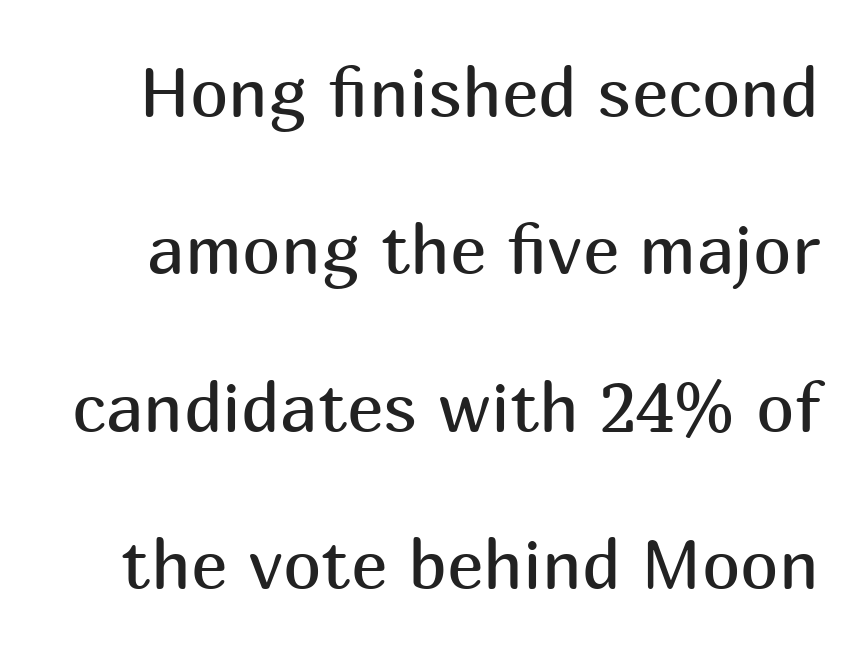
Q: Is the text bold? A: No.
Q: Is the text italic (slanted)? A: No, it is upright.
Q: Is the typeface a serif or a sans-serif typeface? A: Sans-serif.
Q: Is the text underlined? A: No.
Q: Is the spacing between letters normal or unusually wide? A: Normal.
Q: Is the spacing between lines tight, normal or loose? A: Loose.
Q: Width (condensed, normal, or wide)? A: Normal.
Q: Stroke contrast? A: Medium.
Q: x-height? A: Medium.
Q: Monospaced? A: No.
